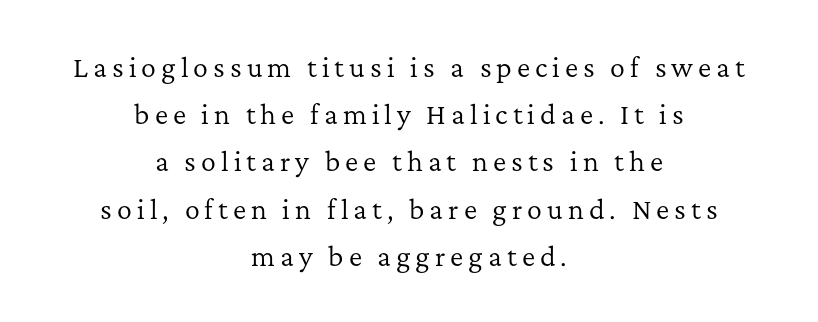
Glyph-to-glyph distance is far greater than everyday printed text. These lines stack symmetrically, like a column narrowing and widening about its center. Is this a heavy cut? Hardly; it is regular or lighter. You can tell it's not italic because the verticals are truly vertical.
